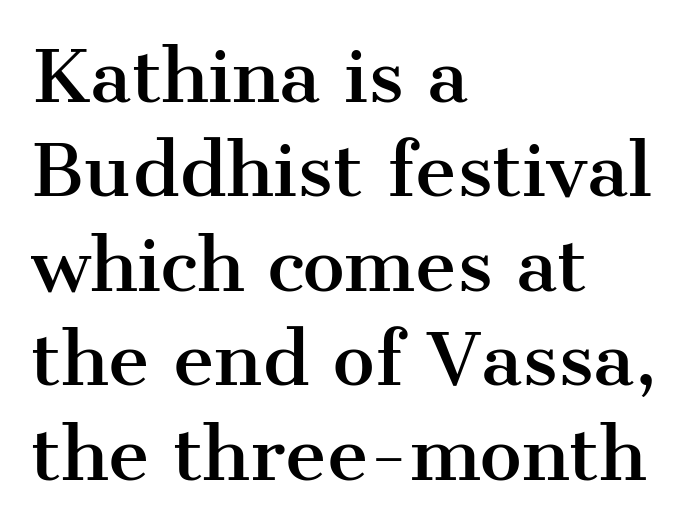
{"serif": "yes", "italic": "no", "width": "normal", "stroke_contrast": "medium", "x_height": "medium", "monospaced": "no", "underline": "no", "align": "left", "line_spacing": "normal", "line_spacing_ratio": 1.33, "letter_spacing": "normal", "letter_spacing_em": 0.0, "glyph_px": 71}
